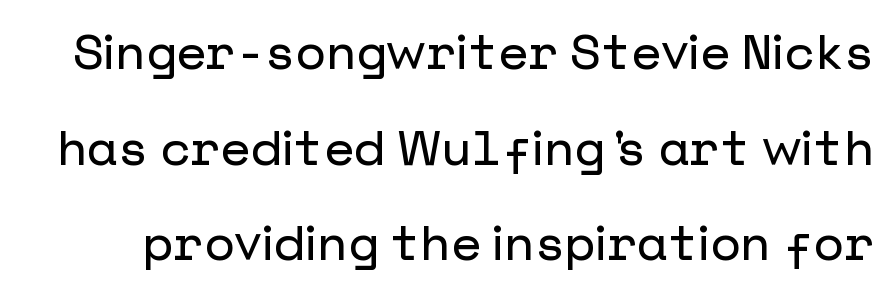
Q: Is the text italic (slanted)? A: No, it is upright.
Q: Is the typeface a serif or a sans-serif typeface? A: Sans-serif.
Q: Is the text underlined? A: No.
Q: Is the spacing between letters normal or unusually wide? A: Normal.
Q: Is the spacing between lines tight, normal or loose? A: Loose.
Q: Width (condensed, normal, or wide)? A: Normal.
Q: Stroke contrast? A: Low.
Q: x-height? A: Medium.
